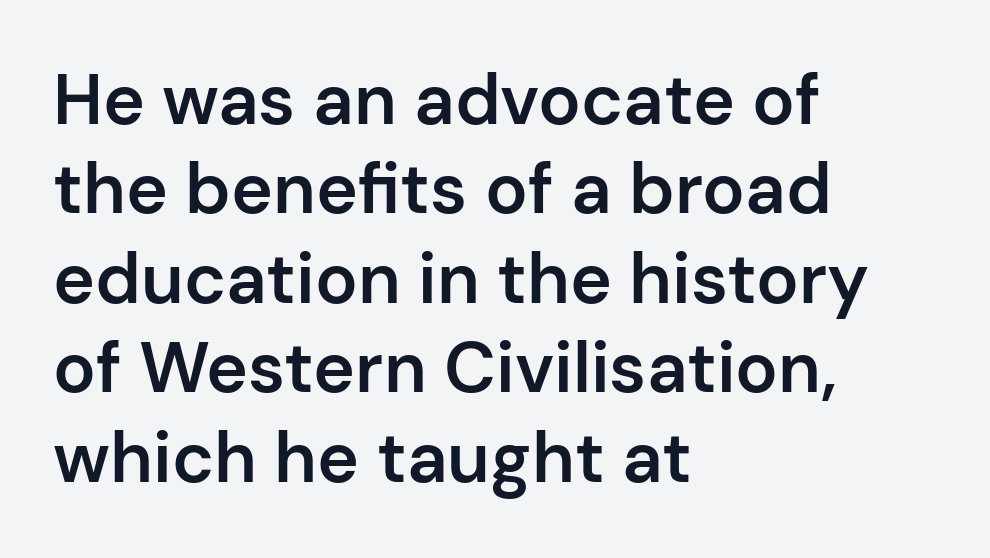
{"serif": "no", "italic": "no", "bold": "semi", "weight": "semibold", "width": "normal", "stroke_contrast": "low", "x_height": "medium", "monospaced": "no", "underline": "no", "align": "left", "line_spacing": "normal", "line_spacing_ratio": 1.26, "letter_spacing": "normal", "letter_spacing_em": 0.0, "glyph_px": 71}
